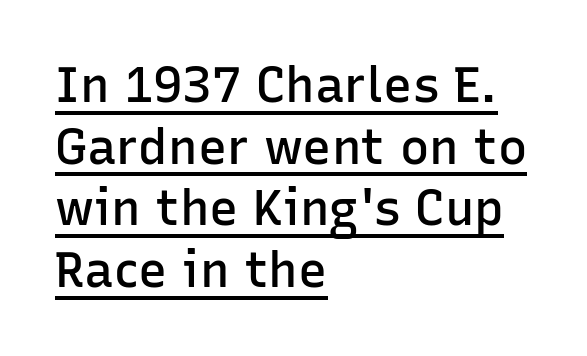
The passage shown is typed in a proportional face where columns would drift. Does a line run under the words? Yes, clearly. The strokes are fattened partway — semibold, not bold. The horizontal fit of the characters is conventional and even.
